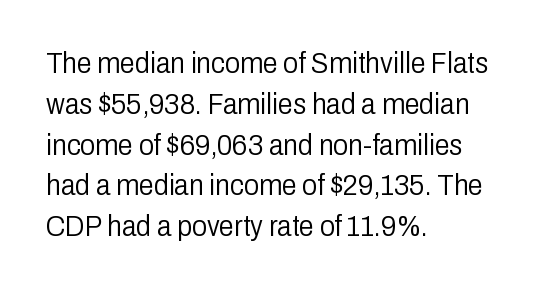
Q: Is the text bold? A: No.
Q: Is the text italic (slanted)? A: No, it is upright.
Q: Is the typeface a serif or a sans-serif typeface? A: Sans-serif.
Q: Is the text underlined? A: No.
Q: How is the paragraph aligned? A: Left-aligned.
Q: Is the spacing between letters normal or unusually wide? A: Normal.
Q: Is the spacing between lines tight, normal or loose? A: Normal.
Q: Width (condensed, normal, or wide)? A: Condensed.
Q: Stroke contrast? A: Low.
Q: x-height? A: Medium.
Q: Monospaced? A: No.
